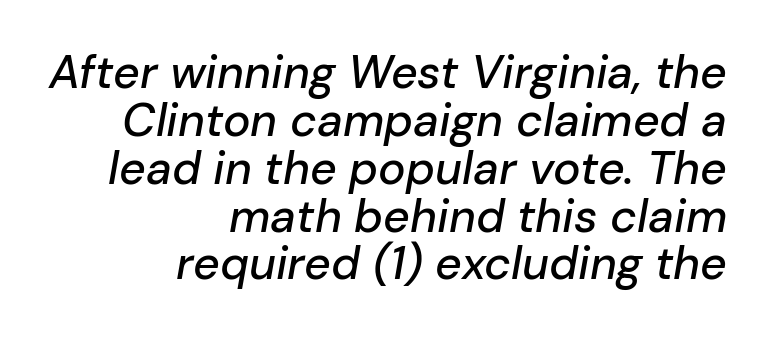
Q: Is the text italic (slanted)? A: Yes, it leans right by about 10 degrees.
Q: Is the text underlined? A: No.
Q: How is the paragraph aligned? A: Right-aligned.
Q: Is the spacing between letters normal or unusually wide? A: Normal.
Q: Is the spacing between lines tight, normal or loose? A: Tight.
Q: Width (condensed, normal, or wide)? A: Normal.
Q: Stroke contrast? A: Low.
Q: x-height? A: Medium.
Q: Monospaced? A: No.
